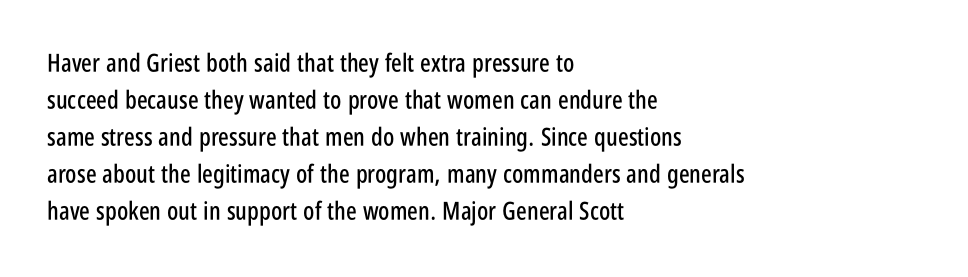
The space beneath each line is pristine and unruled. Compared with typical paragraphs, the rows here are spaced about the same. Notice how the passage keeps a crisp vertical edge on the left only. Short note: letters normally spaced.
